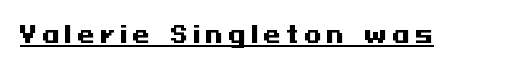
{"italic": "no", "bold": "yes", "underline": "yes", "letter_spacing": "wide", "letter_spacing_em": 0.21, "glyph_px": 23}
